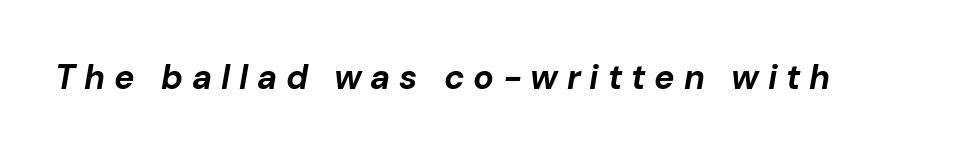
Q: Is the text bold? A: Yes.
Q: Is the text italic (slanted)? A: Yes, it leans right by about 10 degrees.
Q: Is the text underlined? A: No.
Q: Is the spacing between letters normal or unusually wide? A: Unusually wide.
Q: Width (condensed, normal, or wide)? A: Normal.
Q: Stroke contrast? A: Low.
Q: x-height? A: Medium.
Q: Monospaced? A: No.
